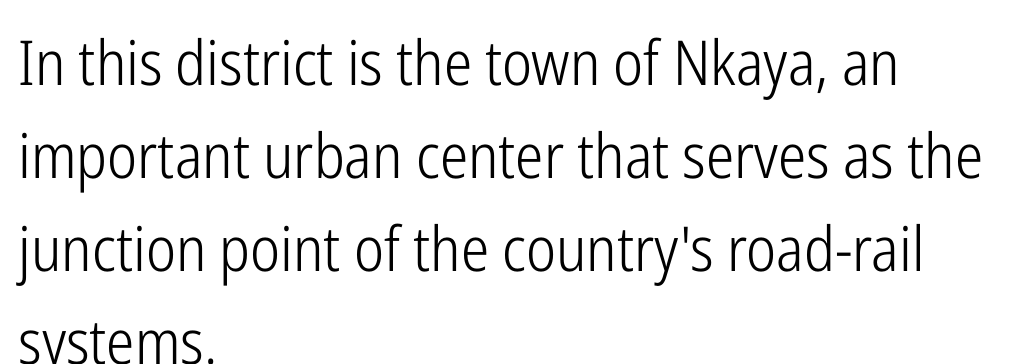
This is the regular roman posture of the typeface. A normal amount of white space separates one row of letters from the next. The face used here is proportionally spaced, like ordinary book or web type. Nobody drew a line under any word here.
